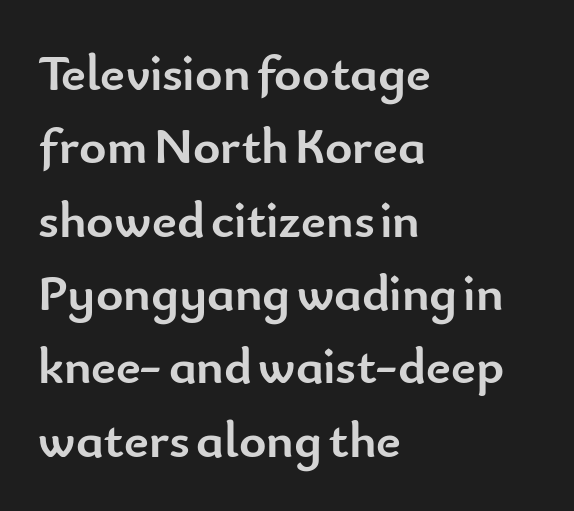
{"serif": "no", "italic": "no", "bold": "yes", "weight": "semibold", "width": "normal", "stroke_contrast": "low", "x_height": "small", "monospaced": "no", "underline": "no", "align": "left", "line_spacing": "normal", "line_spacing_ratio": 1.41, "letter_spacing": "normal", "letter_spacing_em": 0.0, "glyph_px": 52}
